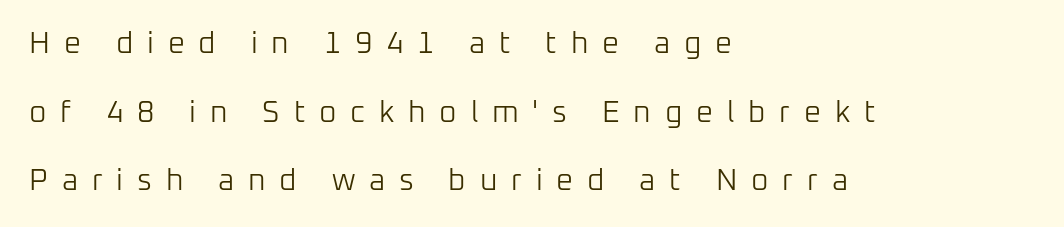
The face used here is rendered with a markedly widened letterfit. Posture: straight, roman, zero tilt. Visually the block forms a straight wall on the left and a jagged coastline on the right. The space beneath each line is pristine and unruled. The rendering uses natural spacing where letterforms have individual widths. Weight: regular or lighter.
